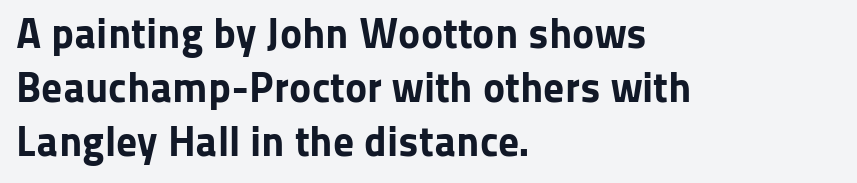
Q: Is the text bold? A: Yes.
Q: Is the text italic (slanted)? A: No, it is upright.
Q: Is the typeface a serif or a sans-serif typeface? A: Sans-serif.
Q: Is the text underlined? A: No.
Q: How is the paragraph aligned? A: Left-aligned.
Q: Is the spacing between letters normal or unusually wide? A: Normal.
Q: Is the spacing between lines tight, normal or loose? A: Normal.
Q: Width (condensed, normal, or wide)? A: Normal.
Q: Stroke contrast? A: Low.
Q: x-height? A: Medium.
Q: Monospaced? A: No.
